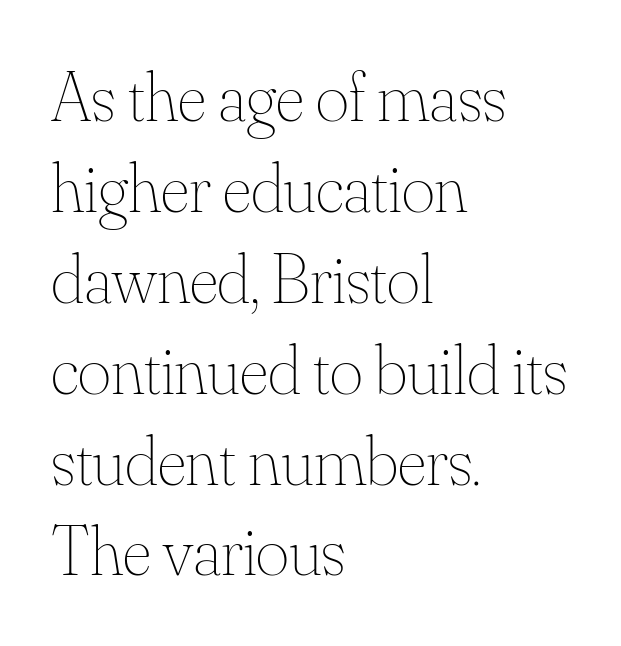
The image shows 71 px thin type, upright; set left-aligned, normal line spacing (1.28x), normal letter spacing, not underlined; medium stroke contrast and a small x-height.
